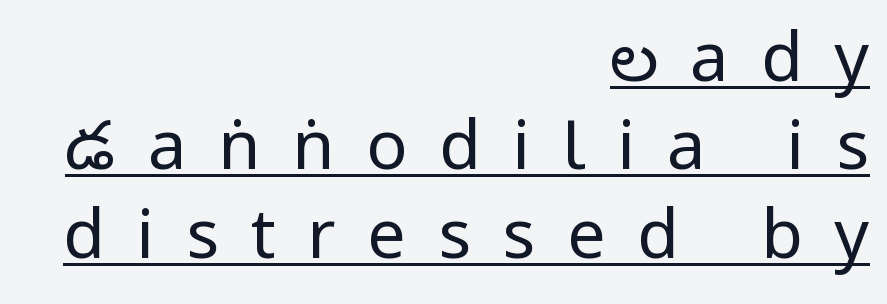
The image shows 68 px regular-weight, condensed sans-serif type, upright; set right-aligned, normal line spacing (1.3x), unusually wide letter spacing (+0.47 em), underlined; low stroke contrast and a large x-height.
